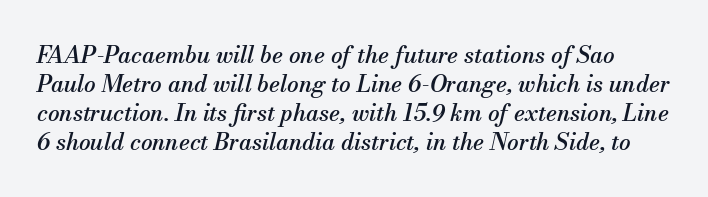
Q: Is the text italic (slanted)? A: Yes, it leans right by about 13 degrees.
Q: Is the text underlined? A: No.
Q: Is the spacing between letters normal or unusually wide? A: Normal.
Q: Is the spacing between lines tight, normal or loose? A: Normal.
